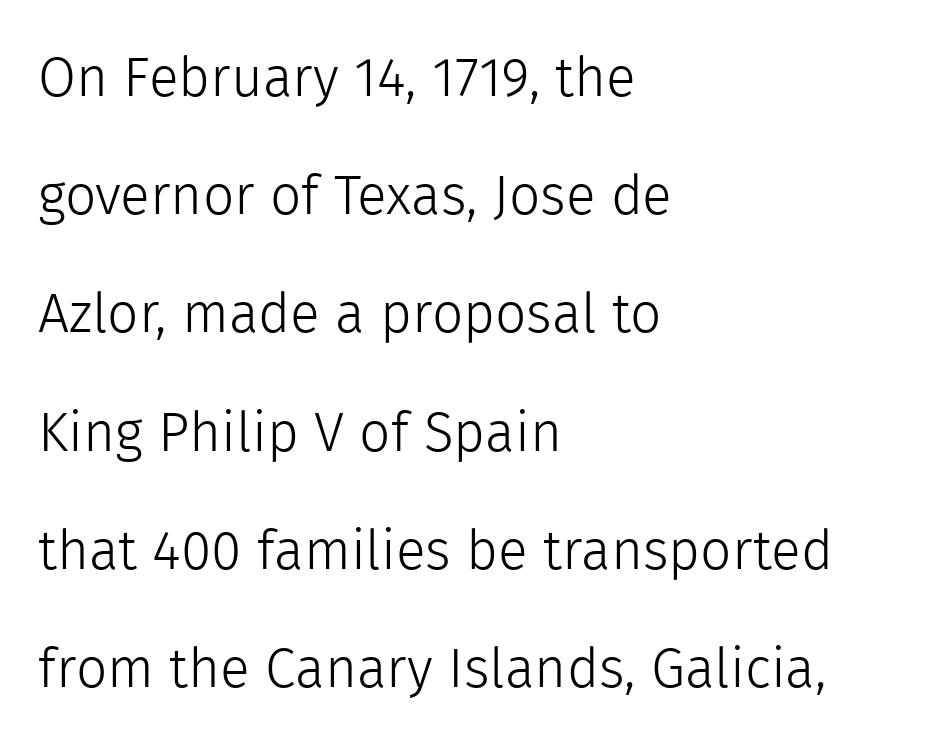
Q: Is the text bold? A: No.
Q: Is the text italic (slanted)? A: No, it is upright.
Q: Is the typeface a serif or a sans-serif typeface? A: Sans-serif.
Q: Is the text underlined? A: No.
Q: How is the paragraph aligned? A: Left-aligned.
Q: Is the spacing between letters normal or unusually wide? A: Normal.
Q: Is the spacing between lines tight, normal or loose? A: Loose.
Q: Width (condensed, normal, or wide)? A: Normal.
Q: x-height? A: Medium.
Q: Monospaced? A: No.
